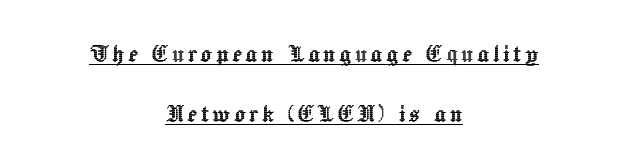
The image shows 29 px text type, upright; set centered, loose line spacing (2.06x), underlined; a medium x-height.
